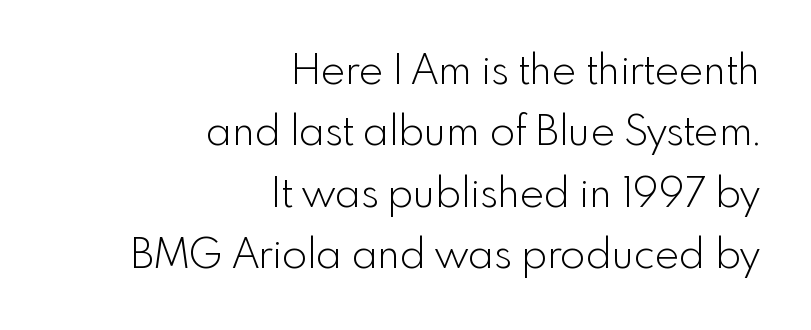
Q: Is the text bold? A: No.
Q: Is the text italic (slanted)? A: No, it is upright.
Q: Is the typeface a serif or a sans-serif typeface? A: Sans-serif.
Q: Is the text underlined? A: No.
Q: How is the paragraph aligned? A: Right-aligned.
Q: Is the spacing between letters normal or unusually wide? A: Normal.
Q: Is the spacing between lines tight, normal or loose? A: Normal.
Q: Width (condensed, normal, or wide)? A: Normal.
Q: x-height? A: Small.
Q: Monospaced? A: No.
